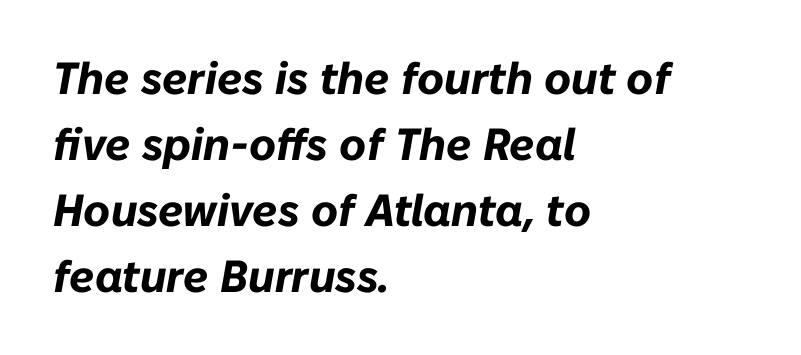
Teacher's note: observe the even left margin — that is flush-left alignment. If you measured baseline to baseline, you'd find a middling distance. Check the space under the baseline: it is left empty. Notice how thick the strokes are: this is what a full bold looks like.
